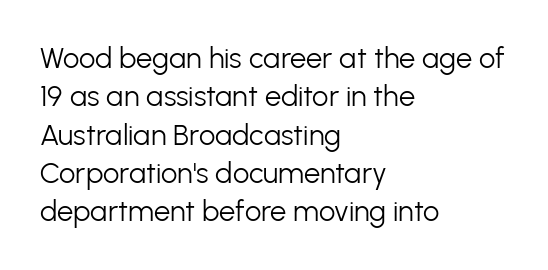
The image shows 29 px light sans-serif type, upright; set left-aligned, normal line spacing (1.32x), normal letter spacing, not underlined; low stroke contrast and a medium x-height.
